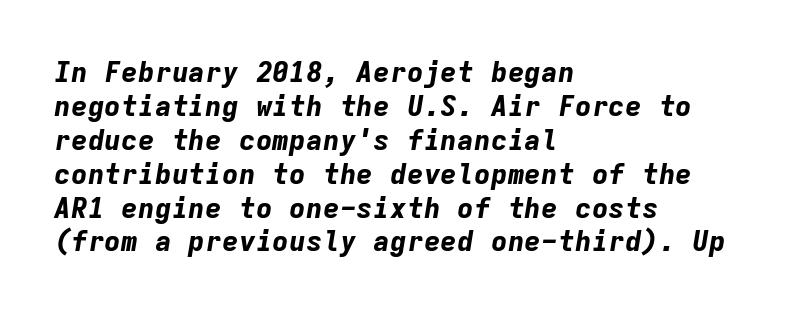
The image shows 28 px bold type, italic (leaning right), monospaced; set left-aligned, line spacing 1.21x, normal letter spacing, not underlined; low stroke contrast and a medium x-height.
